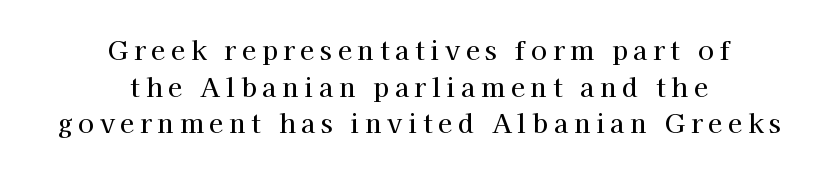
Posture: vertical. Regarding leading, the lines here are spaced in the standard way. The baseline area is clear. These lines are centered, leaving both edges ragged. Loose tracking; the words dissolve into strings of separated letters.
